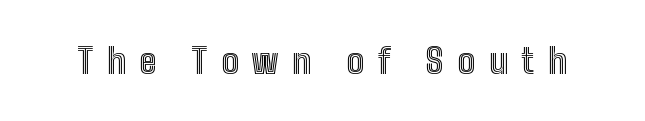
{"italic": "no", "width": "condensed", "x_height": "medium", "monospaced": "no", "underline": "no", "letter_spacing": "wide", "letter_spacing_em": 0.39, "glyph_px": 35}
